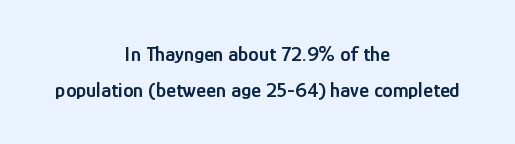
Q: Is the text bold? A: Semi-bold.
Q: Is the text italic (slanted)? A: No, it is upright.
Q: Is the text underlined? A: No.
Q: How is the paragraph aligned? A: Centered.
Q: Is the spacing between letters normal or unusually wide? A: Normal.
